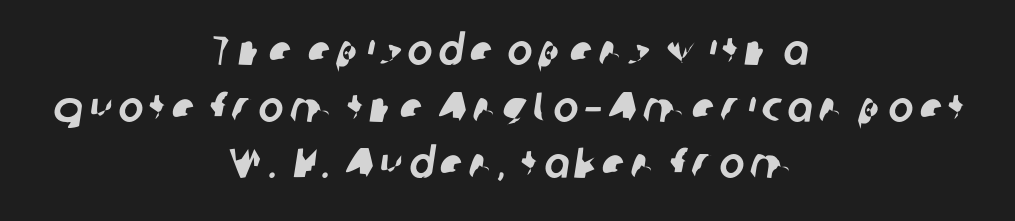
The image shows 42 px sans-serif type; set centered, normal line spacing (1.35x), not underlined; low stroke contrast and a medium x-height.
